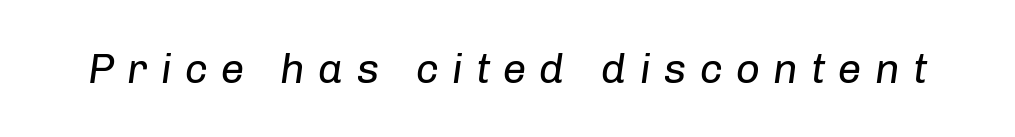
{"italic": "yes", "lean": "right", "slant_degrees": 8, "bold": "no", "weight": "regular", "width": "normal", "stroke_contrast": "low", "x_height": "medium", "monospaced": "no", "underline": "no", "letter_spacing": "wide", "letter_spacing_em": 0.31, "glyph_px": 42}
